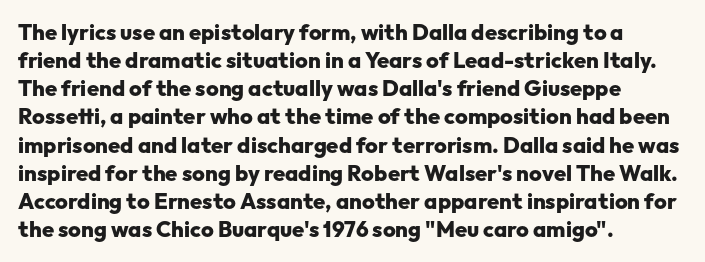
The image shows 22 px bold type, upright; set left-aligned, normal line spacing (1.28x), normal letter spacing, not underlined.
